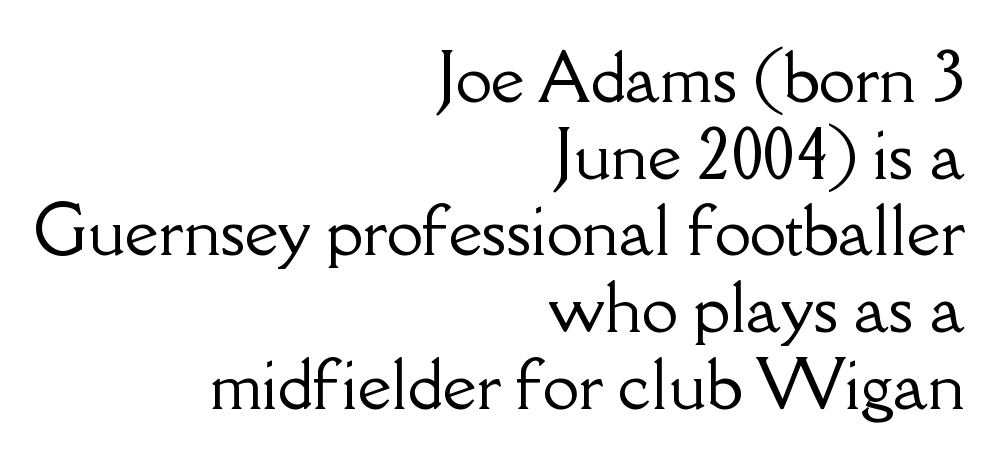
The image shows 65 px serif type, upright; set right-aligned, line spacing 1.18x, normal letter spacing, not underlined; low stroke contrast and a small x-height.
